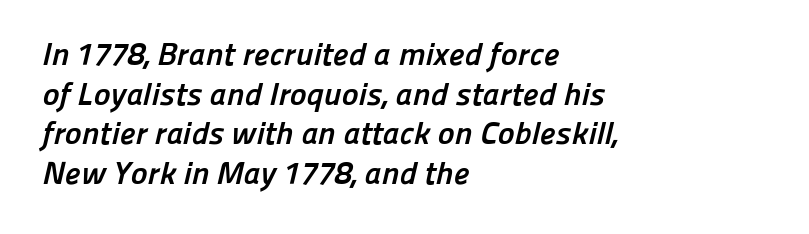
The image shows 32 px semibold sans-serif type; set left-aligned, line spacing 1.24x, normal letter spacing, not underlined; low stroke contrast and a medium x-height.
